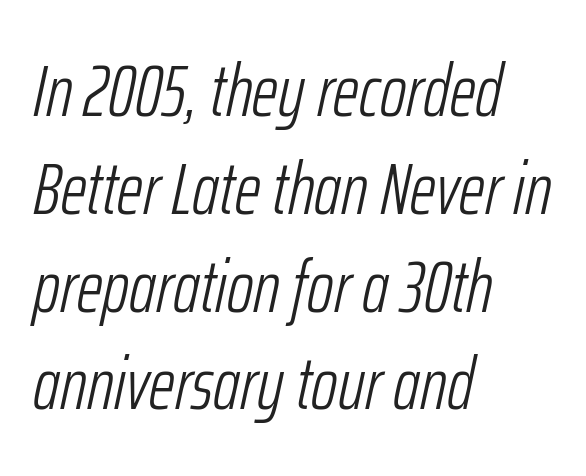
{"italic": "yes", "lean": "right", "slant_degrees": 12, "bold": "no", "weight": "light", "width": "condensed", "stroke_contrast": "low", "x_height": "medium", "monospaced": "no", "underline": "no", "align": "left", "line_spacing": "normal", "line_spacing_ratio": 1.34, "letter_spacing": "normal", "letter_spacing_em": 0.0, "glyph_px": 73}
